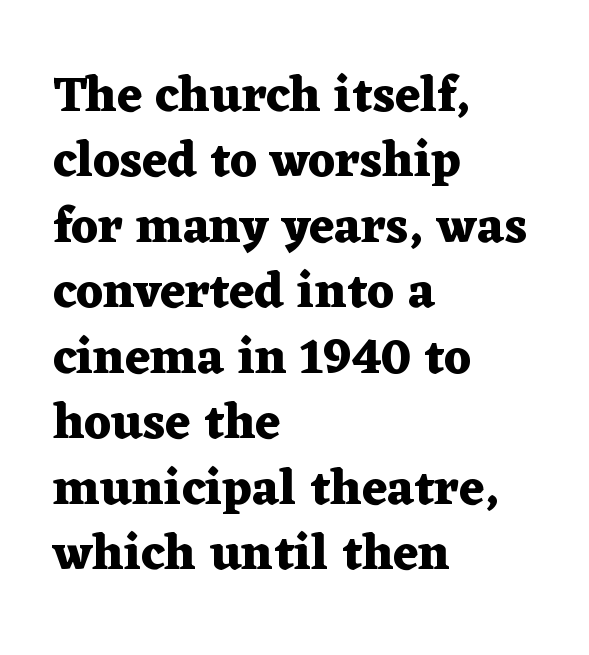
{"serif": "yes", "italic": "no", "bold": "yes", "weight": "heavy", "width": "wide", "stroke_contrast": "medium", "x_height": "medium", "monospaced": "no", "underline": "no", "align": "left", "line_spacing": "normal", "line_spacing_ratio": 1.31, "letter_spacing": "normal", "letter_spacing_em": 0.0, "glyph_px": 50}
